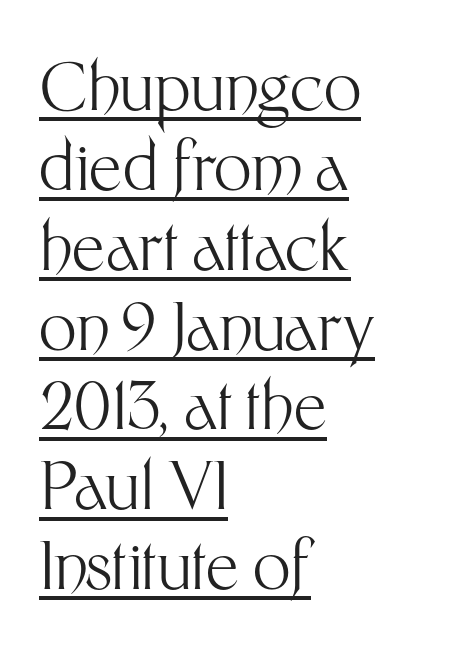
This sample uses a sans-serif face. Each letter keeps its own natural width here, so spacing adapts to shape. Characters remain perfectly vertical along every line. The paragraph has a hard left edge and a soft right edge.
